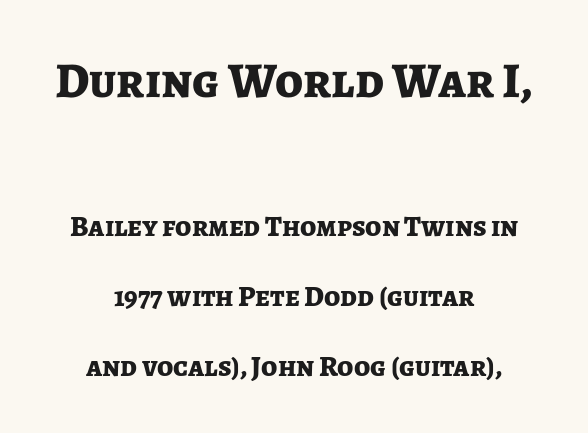
{"serif": "no", "italic": "no", "bold": "yes", "weight": "bold", "width": "normal", "stroke_contrast": "low", "x_height": "medium", "monospaced": "no", "underline": "no", "align": "center", "line_spacing": "loose", "line_spacing_ratio": 2.41, "letter_spacing": "normal", "letter_spacing_em": 0.0, "larger_block": "first", "size_ratio": 1.72, "glyph_px": 50}
